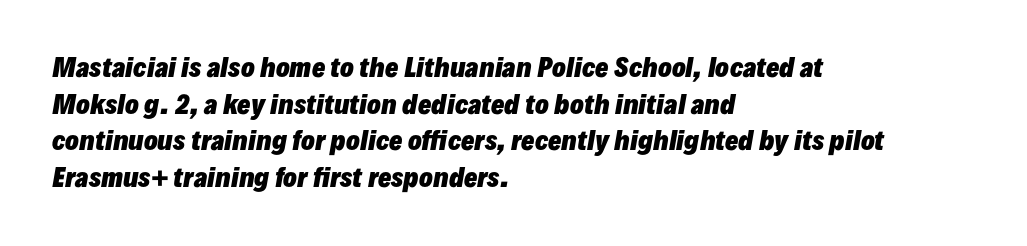
Horizontal alignment here is leftward, the default for most running prose. The lettering tilts uniformly, giving the passage an italic look. Regular leading. Descenders hang freely into open space. No extra tracking has been applied to these lines. The strokes are fattened all the way to bold.
